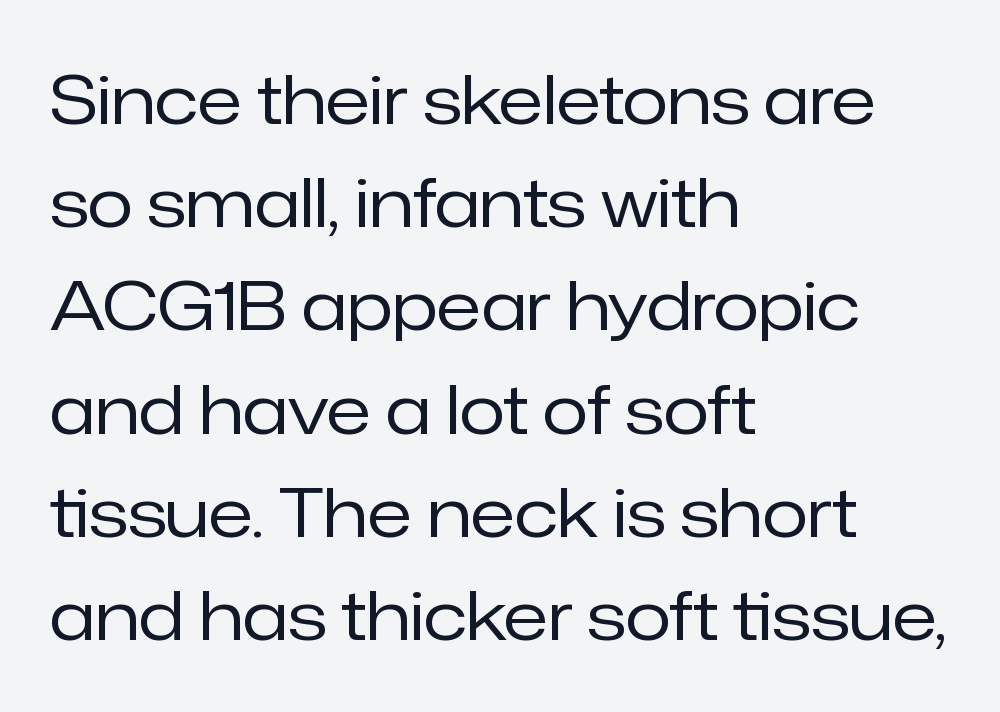
Q: Is the text bold? A: No.
Q: Is the text italic (slanted)? A: No, it is upright.
Q: Is the typeface a serif or a sans-serif typeface? A: Sans-serif.
Q: Is the text underlined? A: No.
Q: How is the paragraph aligned? A: Left-aligned.
Q: Is the spacing between letters normal or unusually wide? A: Normal.
Q: Is the spacing between lines tight, normal or loose? A: Normal.
Q: Width (condensed, normal, or wide)? A: Normal.
Q: Stroke contrast? A: Low.
Q: x-height? A: Medium.
Q: Monospaced? A: No.
